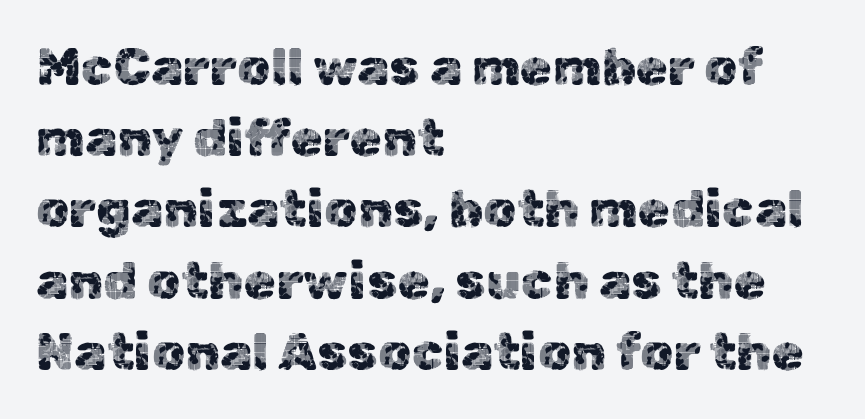
Q: Is the text italic (slanted)? A: No, it is upright.
Q: Is the typeface a serif or a sans-serif typeface? A: Sans-serif.
Q: Is the text underlined? A: No.
Q: How is the paragraph aligned? A: Left-aligned.
Q: Is the spacing between letters normal or unusually wide? A: Normal.
Q: Is the spacing between lines tight, normal or loose? A: Normal.
Q: Width (condensed, normal, or wide)? A: Normal.
Q: x-height? A: Medium.
Q: Monospaced? A: No.
